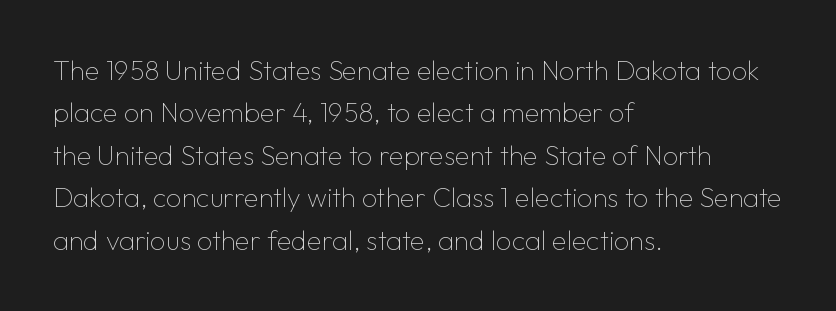
{"italic": "no", "bold": "no", "underline": "no", "align": "left", "line_spacing": "normal", "line_spacing_ratio": 1.57, "letter_spacing": "normal", "letter_spacing_em": 0.0, "glyph_px": 27}
